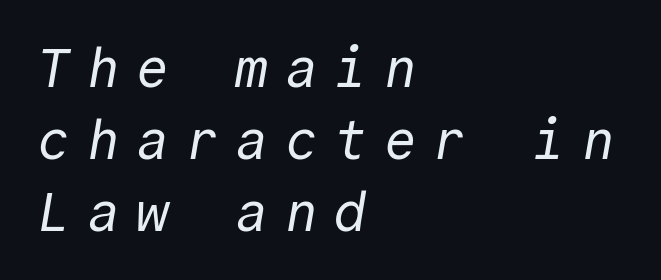
The designer left line spacing at the default. Line beginnings align vertically; line endings do not. These lines have a slow, spaced-out rhythm from letter to letter. The passage shown is typed in a monospace face where columns stay perfectly aligned. Heft: none added — not bold. Check under the words: just untouched page.
